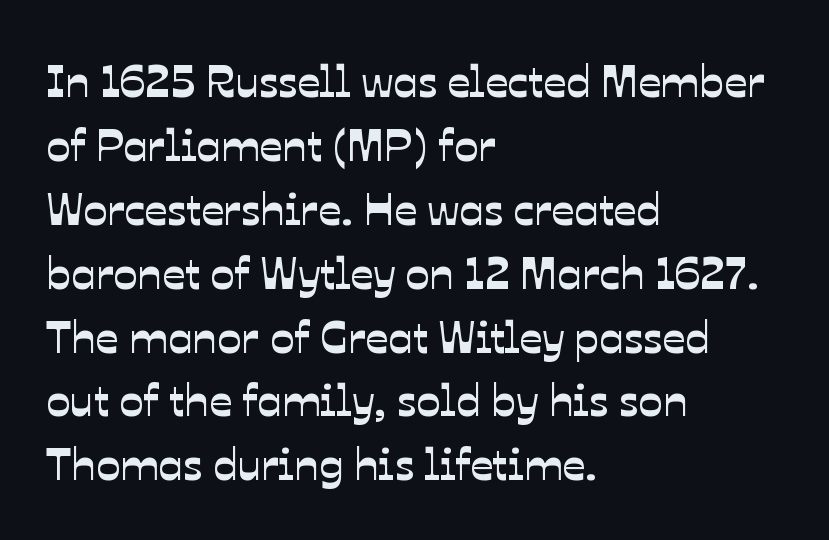
The image shows 45 px sans-serif type; set left-aligned, normal line spacing (1.42x), normal letter spacing, not underlined; low stroke contrast and a medium x-height.
